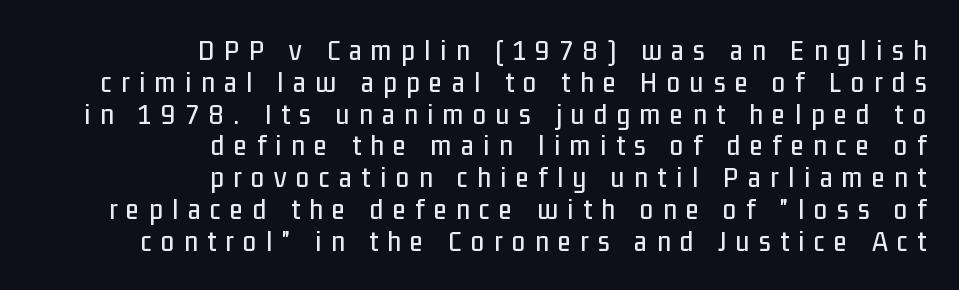
The image shows 30 px condensed sans-serif type, upright; set right-aligned, tight line spacing (1.06x), unusually wide letter spacing (+0.32 em), not underlined; low stroke contrast and a medium x-height.
